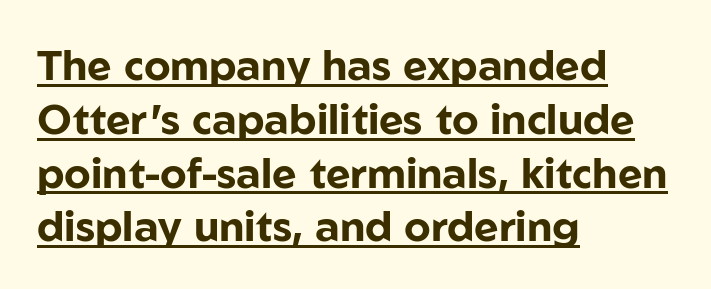
The image shows 42 px bold sans-serif type, upright; set left-aligned, normal line spacing (1.28x), normal letter spacing, underlined; low stroke contrast and a medium x-height.
